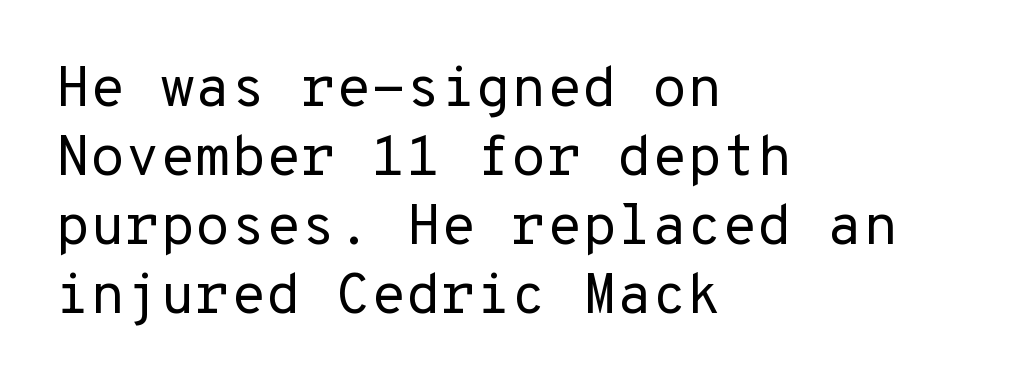
Is this a fixed-width face? Yes — each glyph sits in an identical cell. Notice how the passage keeps a crisp vertical edge on the left only. The font is comparable to plain body text, perhaps lighter. Observe the ordinary spacing: letters are neighbours, not strangers.
